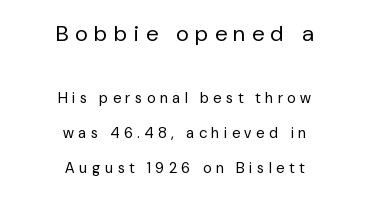
{"italic": "no", "bold": "no", "underline": "no", "align": "center", "line_spacing": "loose", "line_spacing_ratio": 2.34, "letter_spacing": "wide", "letter_spacing_em": 0.31, "larger_block": "first", "size_ratio": 1.47, "glyph_px": 22}
